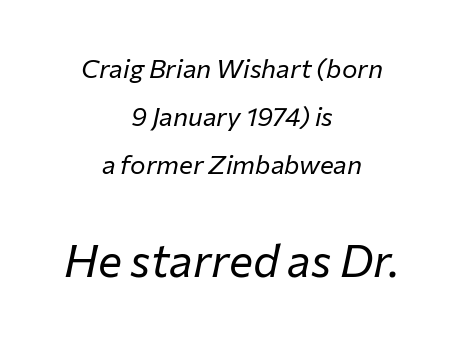
The face used here has a pronounced slope to its letters. The passage shown is not underscored anywhere. Each stroke keeps to a modest, everyday thickness or less. The designer gave the closing block more size than the opening block. Notice how the passage keeps no hard edge, just a central spine. A typesetter would call this proportional, since set widths differ per character.
